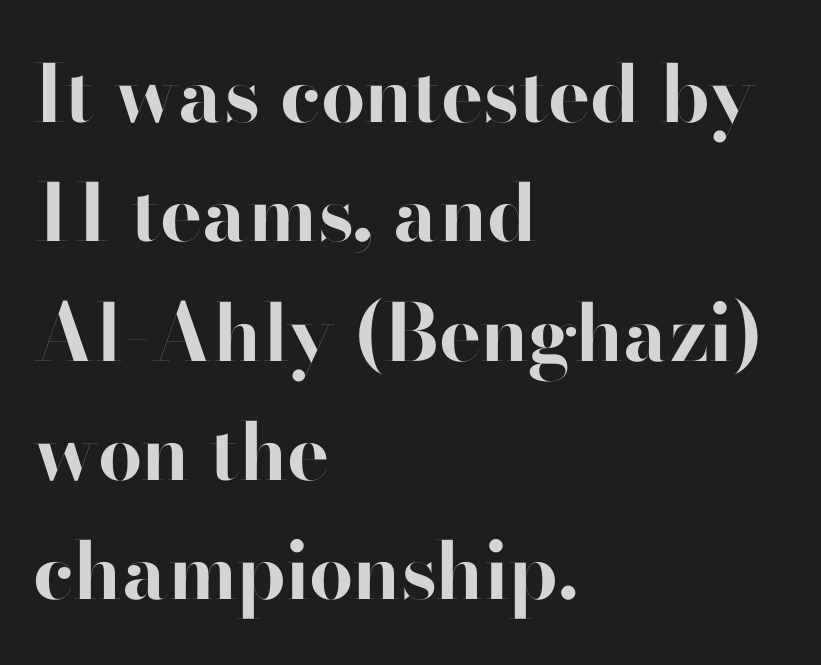
Q: Is the text bold? A: Yes.
Q: Is the text italic (slanted)? A: No, it is upright.
Q: Is the typeface a serif or a sans-serif typeface? A: Sans-serif.
Q: Is the text underlined? A: No.
Q: How is the paragraph aligned? A: Left-aligned.
Q: Is the spacing between letters normal or unusually wide? A: Normal.
Q: Is the spacing between lines tight, normal or loose? A: Normal.
Q: Width (condensed, normal, or wide)? A: Normal.
Q: Stroke contrast? A: High.
Q: x-height? A: Small.
Q: Monospaced? A: No.
